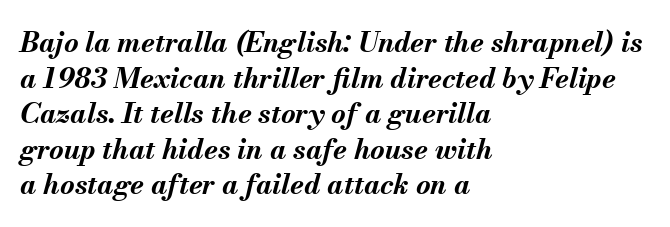
{"italic": "yes", "lean": "right", "slant_degrees": 13, "bold": "yes", "weight": "bold", "width": "normal", "stroke_contrast": "medium", "x_height": "small", "monospaced": "no", "underline": "no", "align": "left", "line_spacing": "normal", "line_spacing_ratio": 1.27, "letter_spacing": "normal", "letter_spacing_em": 0.0, "glyph_px": 28}
